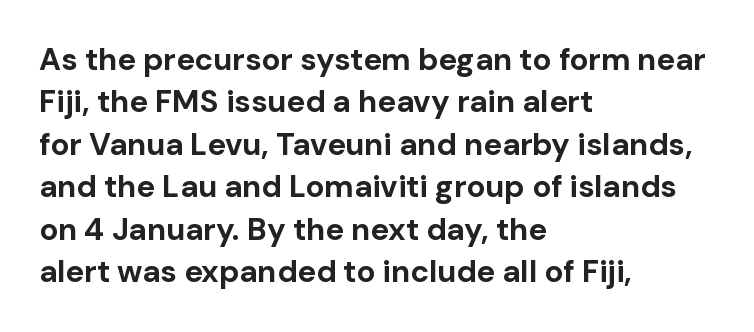
The setting favours the left margin, as ordinary paragraphs usually do. Reading down the column, the eye jumps a familiar distance to each next line. Each letter keeps its own natural width here, so spacing adapts to shape. The lettering stays uniformly vertical, giving the passage a roman look.
